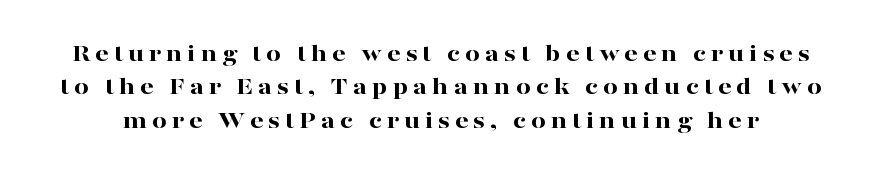
Underline: absent. Every stem runs plumb, perpendicular to the baseline. Honestly, the row spacing looks completely unremarkable. Weight: bold.
